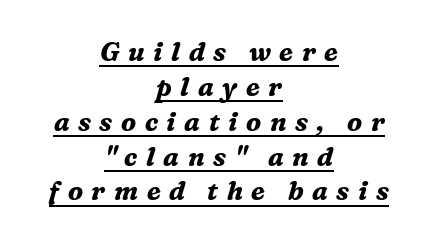
Q: Is the text bold? A: Yes.
Q: Is the text italic (slanted)? A: Yes, it leans right by about 16 degrees.
Q: Is the text underlined? A: Yes.
Q: How is the paragraph aligned? A: Centered.
Q: Is the spacing between letters normal or unusually wide? A: Unusually wide.
Q: Is the spacing between lines tight, normal or loose? A: Normal.
